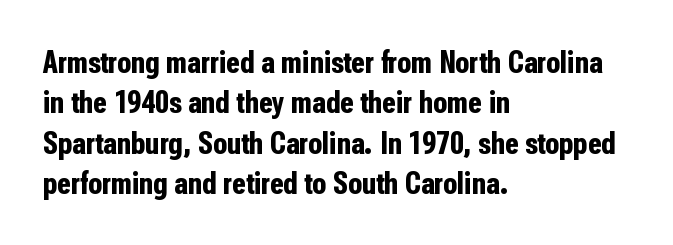
{"serif": "no", "italic": "no", "bold": "yes", "weight": "bold", "width": "condensed", "stroke_contrast": "low", "x_height": "medium", "monospaced": "no", "underline": "no", "align": "left", "line_spacing": "normal", "line_spacing_ratio": 1.26, "letter_spacing": "normal", "letter_spacing_em": 0.0, "glyph_px": 32}
